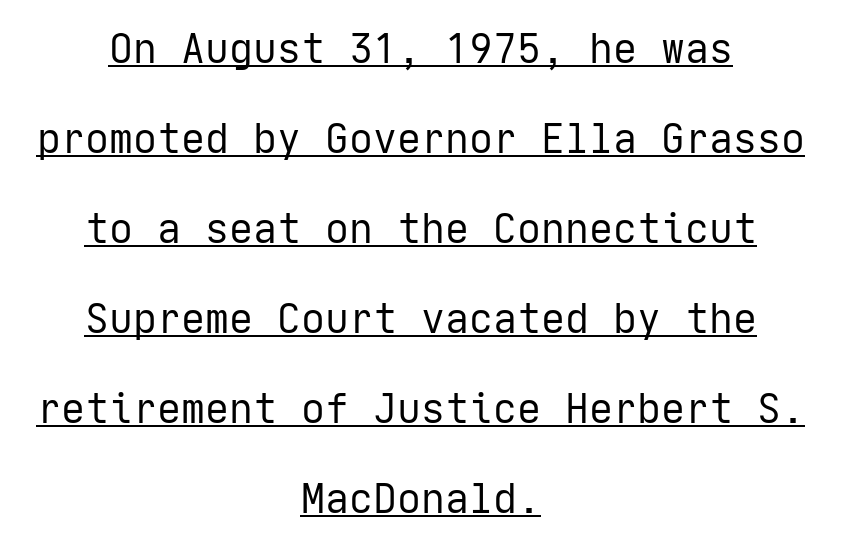
The image shows 40 px regular-weight sans-serif type, upright; set centered, loose line spacing (2.25x), normal letter spacing, underlined; low stroke contrast and a medium x-height.
